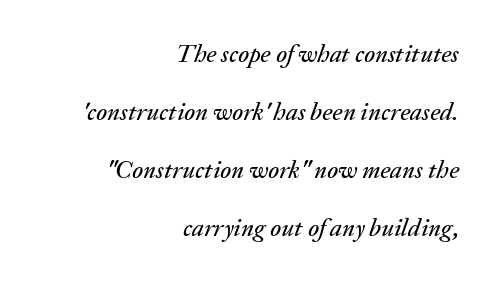
The image shows 25 px text type, italic (leaning right); set right-aligned, loose line spacing (2.32x), normal letter spacing, not underlined.
